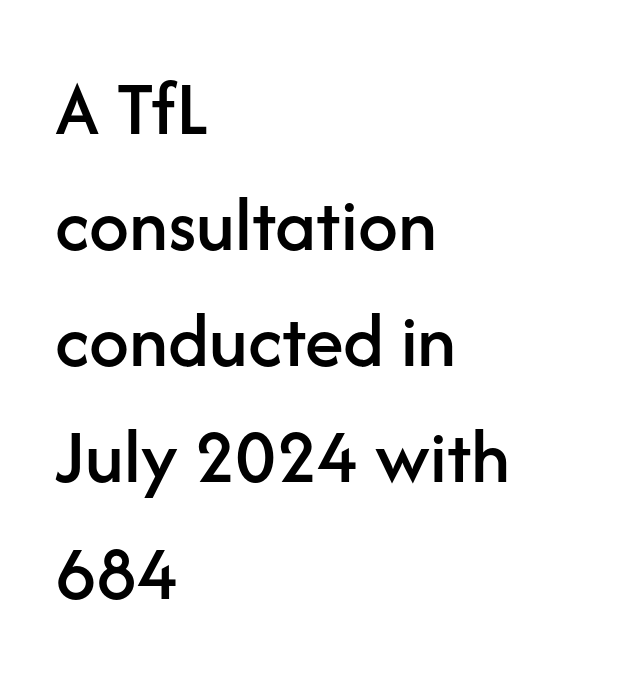
The glyphs are unaccompanied by any horizontal stroke below them. Unlike a traditional serif, this face leaves its strokes unadorned. Proportional: the letters do not fall into vertical columns. A student would call this left alignment; a typographer would say flush left, rag right.
